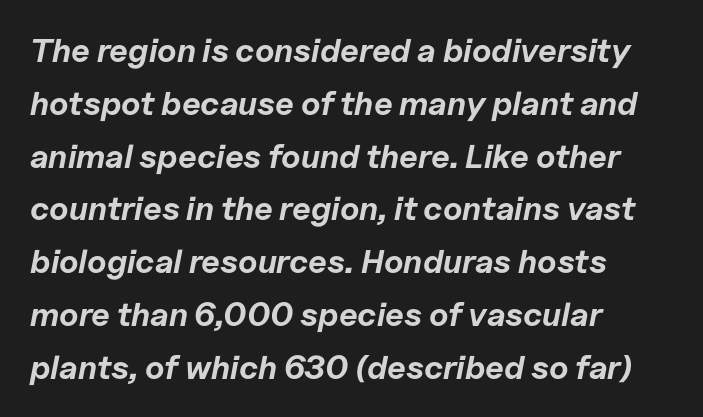
{"italic": "yes", "lean": "right", "slant_degrees": 11, "bold": "yes", "weight": "bold", "width": "normal", "stroke_contrast": "low", "x_height": "medium", "monospaced": "no", "underline": "no", "align": "left", "line_spacing": "normal", "line_spacing_ratio": 1.6, "letter_spacing": "normal", "letter_spacing_em": 0.0, "glyph_px": 33}
